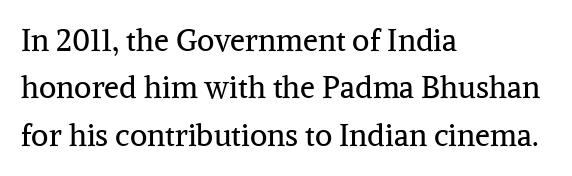
These lines are rendered in a variable-pitch font. These lines sit exactly where default settings would place them. Compared with typical body copy, the letter spacing here is the same. These lines stack with their left ends in a neat column.
